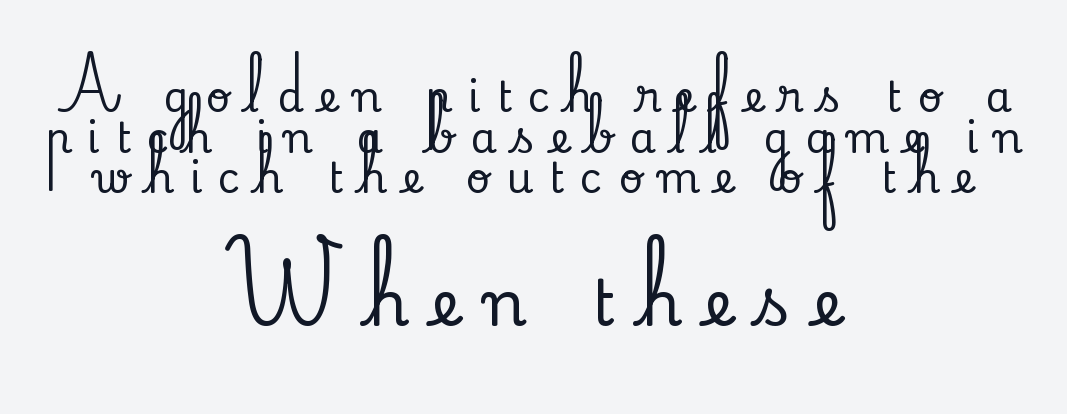
Which of the two is more prominent by size? The second, at the bottom. Does the type have serifs? Yes, each stem ends in a small foot. The typesetter chose a symmetrical, centered arrangement here. Beneath every word, the page is bare.
